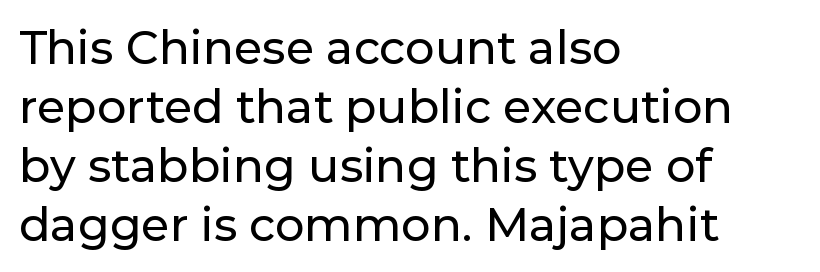
The image shows 46 px sans-serif type, upright; set left-aligned, normal line spacing (1.28x), normal letter spacing, not underlined; low stroke contrast and a medium x-height.
